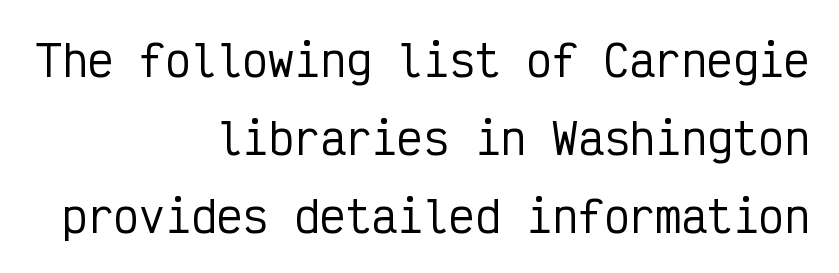
{"serif": "no", "italic": "no", "width": "condensed", "stroke_contrast": "low", "x_height": "medium", "monospaced": "yes", "underline": "no", "align": "right", "line_spacing_ratio": 1.81, "letter_spacing": "normal", "letter_spacing_em": 0.0, "glyph_px": 43}
